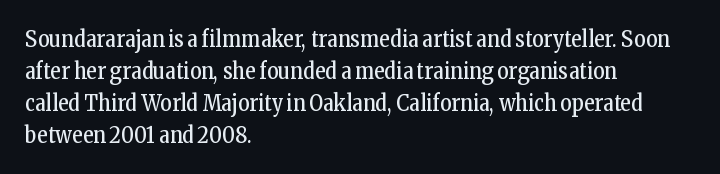
This sample uses an upright cut, with every glyph sitting square on the baseline. Check the space under the baseline: it is left empty. These lines are set flush left with a ragged right edge. Weight: not bold — regular or lighter.
